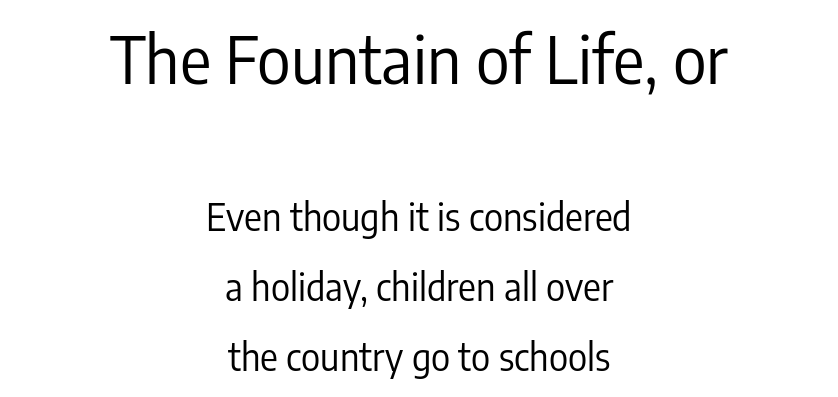
Q: Is the text bold? A: No.
Q: Is the text italic (slanted)? A: No, it is upright.
Q: Is the typeface a serif or a sans-serif typeface? A: Sans-serif.
Q: Is the text underlined? A: No.
Q: How is the paragraph aligned? A: Centered.
Q: Is the spacing between letters normal or unusually wide? A: Normal.
Q: Which block of text is set in a larger size, the first (top) or the second (bottom)? A: The first (top) one.
Q: Width (condensed, normal, or wide)? A: Condensed.
Q: Stroke contrast? A: Low.
Q: x-height? A: Medium.
Q: Monospaced? A: No.
